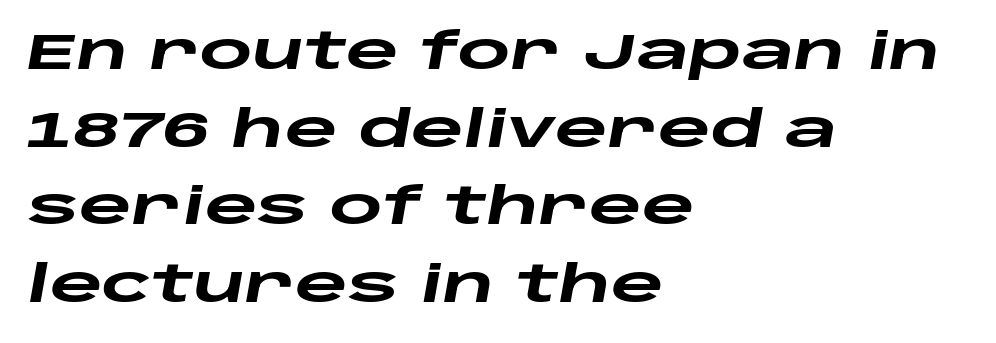
{"italic": "yes", "lean": "right", "slant_degrees": 10, "bold": "yes", "weight": "heavy", "width": "wide", "stroke_contrast": "low", "x_height": "large", "monospaced": "no", "underline": "no", "align": "left", "line_spacing": "normal", "line_spacing_ratio": 1.52, "letter_spacing": "normal", "letter_spacing_em": 0.0, "glyph_px": 51}
